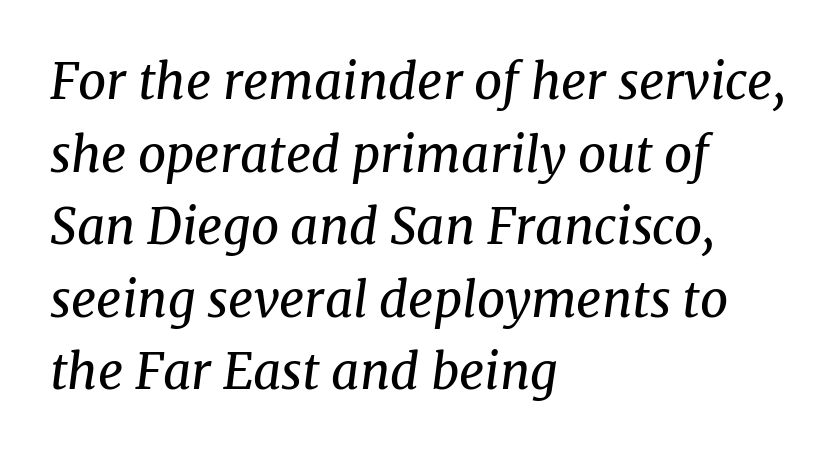
Quick note: italic. Weight class: somewhere from thin through regular. The specimen omits any rule beneath the text block's lines. The font family rendered here belongs to the serif group. The leading is moderate, giving the passage an even texture. Caption: multi-line text, flush left, ragged right.
